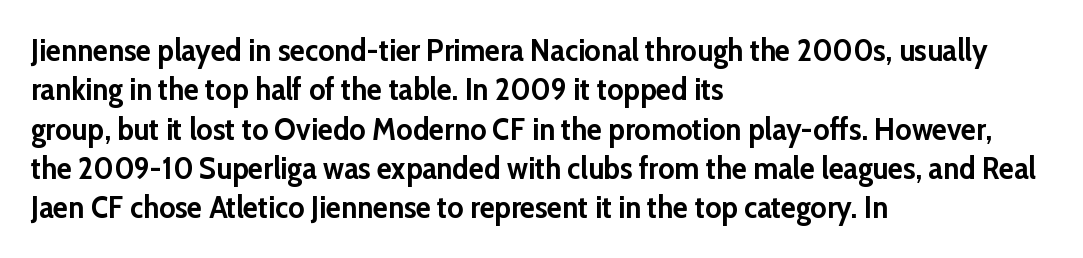
Does the copy run flush right? No — it runs flush left. The face used here is a sans, in the tradition of grotesques and geometrics. The gap between lines stays unmarked. Students, this is bold: see how much ink each stroke carries. The type is set solid horizontally, with unmodified tracking. A normal amount of white space separates one row of letters from the next.
